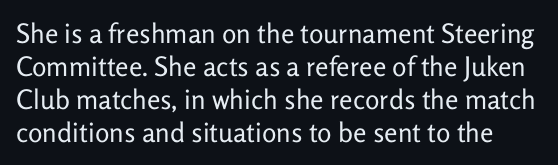
The letters stand upright; this is a roman face. Stroke thickness stays within the range of a standard reading face or lighter. Letter spacing: default. Letters rest on an invisible, unmarked baseline.
